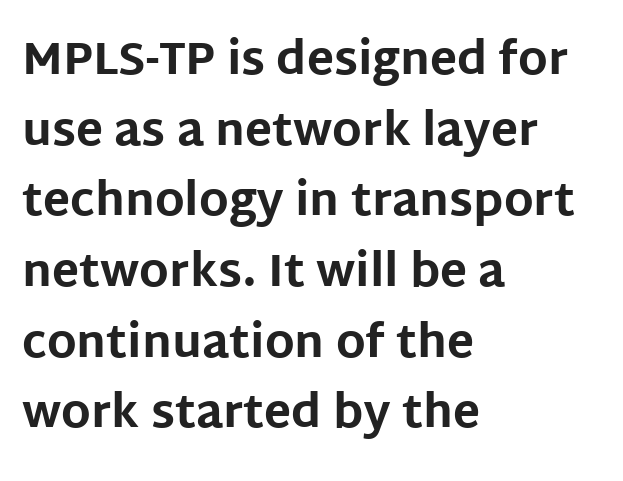
{"serif": "no", "italic": "no", "bold": "yes", "weight": "bold", "width": "normal", "stroke_contrast": "low", "x_height": "large", "monospaced": "no", "underline": "no", "align": "left", "line_spacing": "normal", "line_spacing_ratio": 1.57, "letter_spacing": "normal", "letter_spacing_em": 0.0, "glyph_px": 45}
